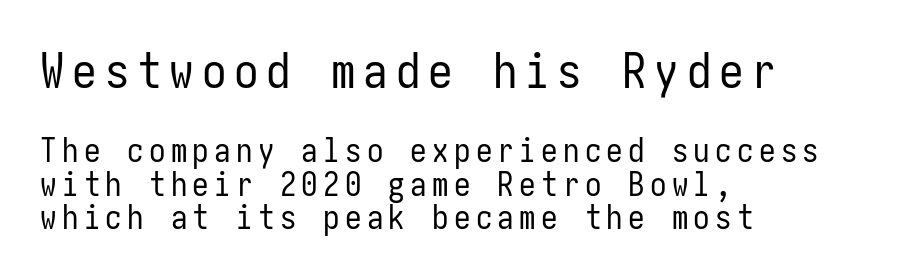
The image shows 49 px regular-weight, condensed sans-serif type, upright; set left-aligned, tight line spacing (1.02x), not underlined; the first (top) block is 1.48x larger; low stroke contrast and a medium x-height.
